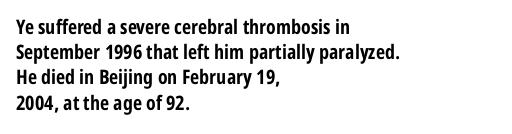
{"italic": "no", "bold": "yes", "underline": "no", "align": "left", "line_spacing": "normal", "line_spacing_ratio": 1.26, "letter_spacing": "normal", "letter_spacing_em": 0.0, "glyph_px": 20}
